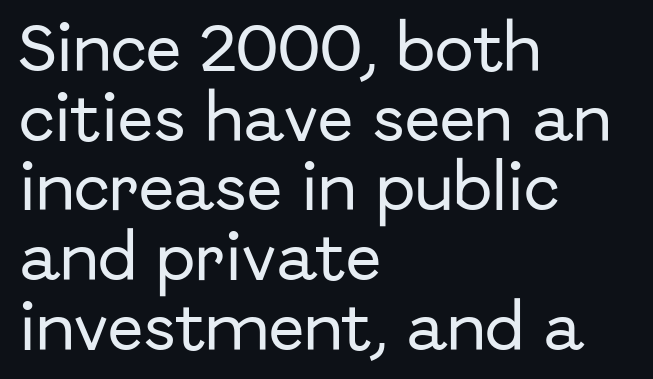
The face used here is a sans, in the tradition of grotesques and geometrics. Evenly set lines give the paragraph a standard silhouette. Do the characters align in a grid? No, the font is proportional. These lines stack with their left ends in a neat column. Glyph-to-glyph distance matches everyday printed text.
